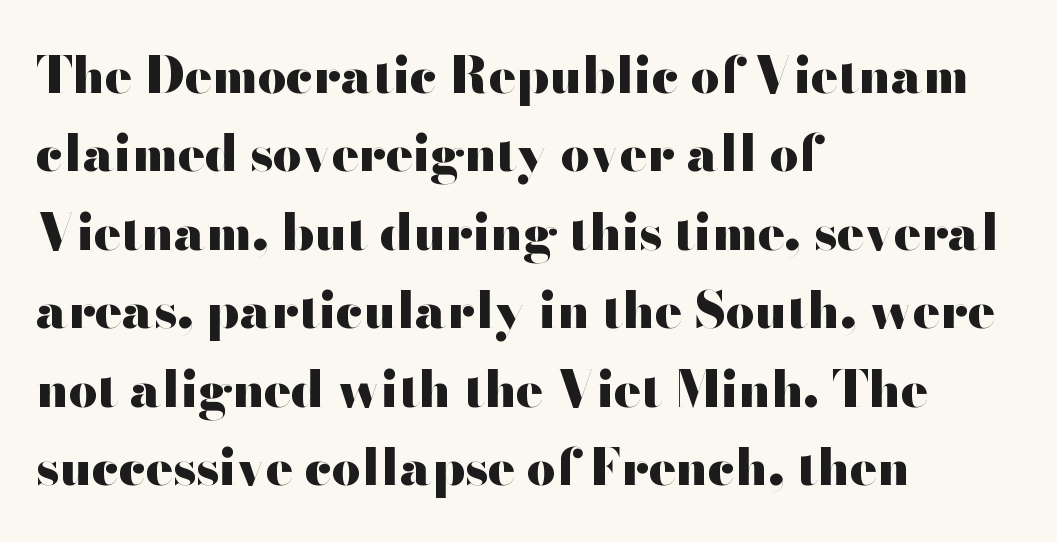
Q: Is the text bold? A: Yes.
Q: Is the text italic (slanted)? A: No, it is upright.
Q: Is the typeface a serif or a sans-serif typeface? A: Sans-serif.
Q: Is the text underlined? A: No.
Q: How is the paragraph aligned? A: Left-aligned.
Q: Is the spacing between letters normal or unusually wide? A: Normal.
Q: Is the spacing between lines tight, normal or loose? A: Normal.
Q: Width (condensed, normal, or wide)? A: Wide.
Q: Stroke contrast? A: High.
Q: x-height? A: Small.
Q: Monospaced? A: No.
